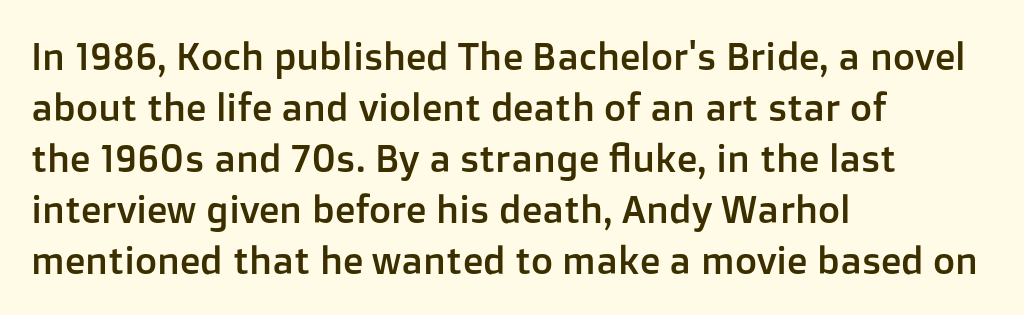
The image shows 38 px sans-serif type, upright; set left-aligned, normal line spacing (1.34x), normal letter spacing, not underlined; low stroke contrast and a medium x-height.
